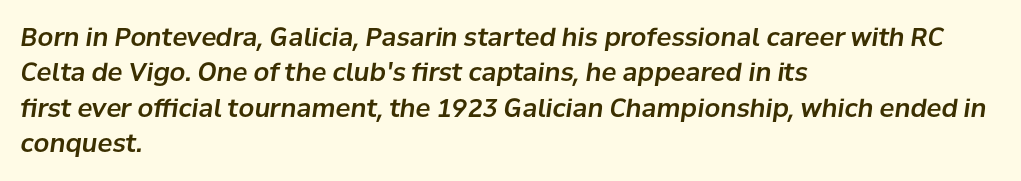
Type without underlining. Default kerning and tracking; the words read as compact shapes. Rows of type keep a routine distance in the vertical direction. The rendering applies a slant to the glyphs.
